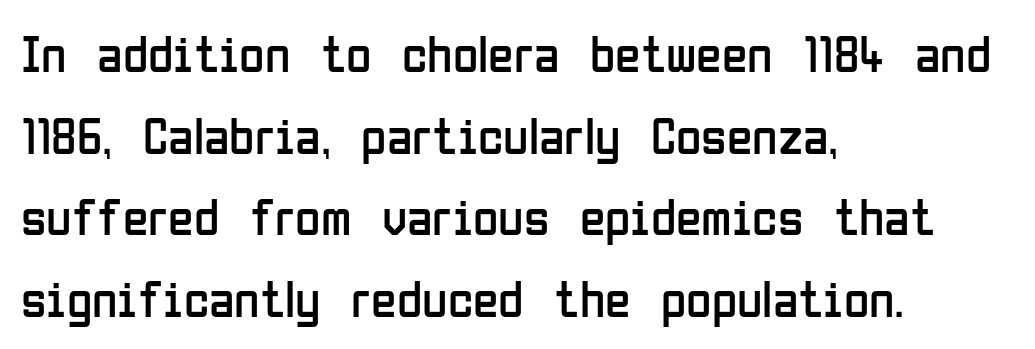
Q: Is the text bold? A: No.
Q: Is the text italic (slanted)? A: No, it is upright.
Q: Is the typeface a serif or a sans-serif typeface? A: Sans-serif.
Q: Is the text underlined? A: No.
Q: How is the paragraph aligned? A: Left-aligned.
Q: Is the spacing between letters normal or unusually wide? A: Normal.
Q: Is the spacing between lines tight, normal or loose? A: Normal.
Q: Width (condensed, normal, or wide)? A: Condensed.
Q: Stroke contrast? A: Low.
Q: x-height? A: Medium.
Q: Monospaced? A: No.
